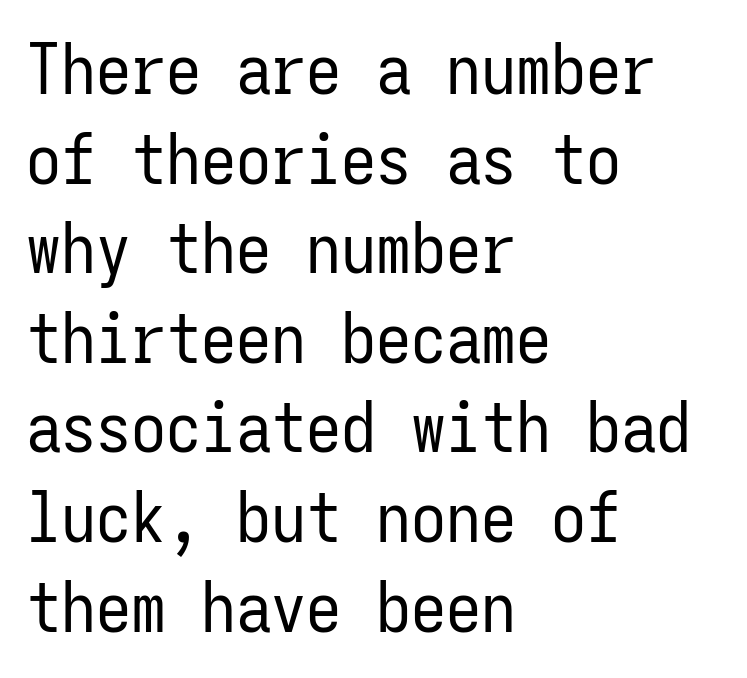
The image shows 70 px regular-weight, condensed sans-serif type, upright, monospaced; set left-aligned, normal line spacing (1.28x), normal letter spacing, not underlined; low stroke contrast and a medium x-height.
